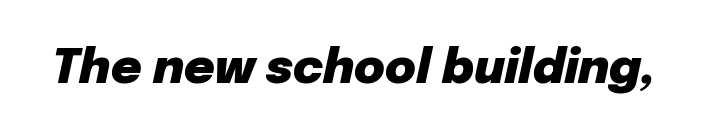
Q: Is the text bold? A: Yes.
Q: Is the text italic (slanted)? A: Yes, it leans right by about 12 degrees.
Q: Is the text underlined? A: No.
Q: Is the spacing between letters normal or unusually wide? A: Normal.
Q: Width (condensed, normal, or wide)? A: Normal.
Q: Stroke contrast? A: Low.
Q: x-height? A: Medium.
Q: Monospaced? A: No.
